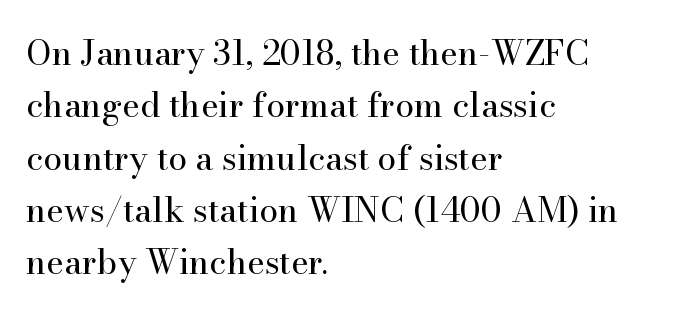
Q: Is the text bold? A: No.
Q: Is the text italic (slanted)? A: No, it is upright.
Q: Is the typeface a serif or a sans-serif typeface? A: Serif.
Q: Is the text underlined? A: No.
Q: How is the paragraph aligned? A: Left-aligned.
Q: Is the spacing between letters normal or unusually wide? A: Normal.
Q: Is the spacing between lines tight, normal or loose? A: Normal.
Q: Width (condensed, normal, or wide)? A: Normal.
Q: Stroke contrast? A: High.
Q: x-height? A: Small.
Q: Monospaced? A: No.
